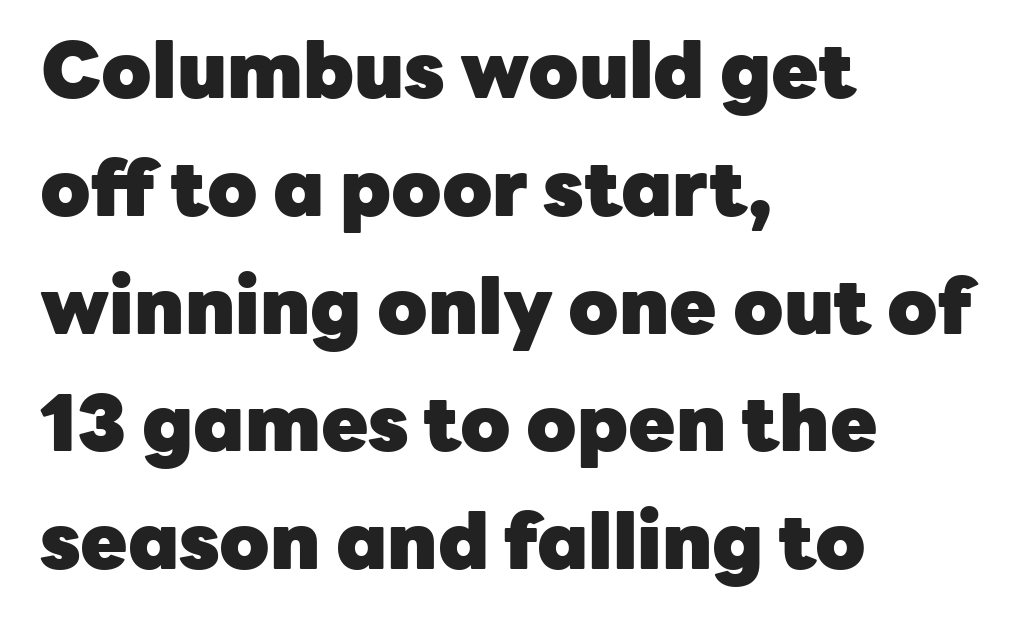
The image shows 77 px heavy sans-serif type, upright; set left-aligned, normal line spacing (1.53x), normal letter spacing, not underlined; low stroke contrast and a medium x-height.
